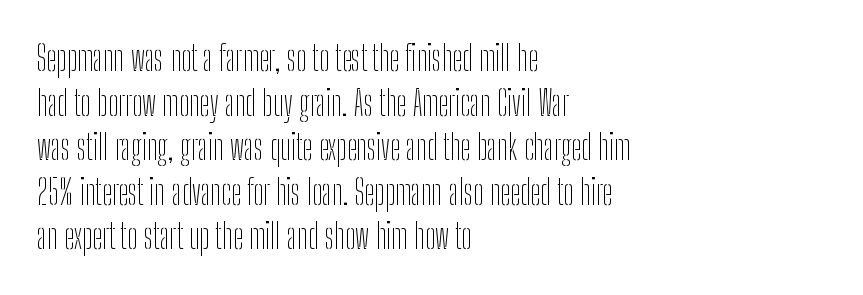
{"serif": "no", "italic": "no", "bold": "no", "weight": "thin", "width": "condensed", "stroke_contrast": "low", "x_height": "medium", "monospaced": "no", "underline": "no", "align": "left", "line_spacing": "normal", "line_spacing_ratio": 1.31, "letter_spacing": "normal", "letter_spacing_em": 0.0, "glyph_px": 34}
